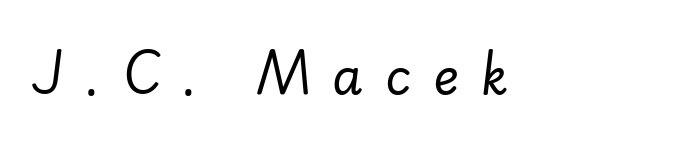
Q: Is the text bold? A: No.
Q: Is the text italic (slanted)? A: Yes, it leans right by about 7 degrees.
Q: Is the text underlined? A: No.
Q: Is the spacing between letters normal or unusually wide? A: Unusually wide.
Q: Width (condensed, normal, or wide)? A: Normal.
Q: Stroke contrast? A: Low.
Q: x-height? A: Small.
Q: Monospaced? A: No.
